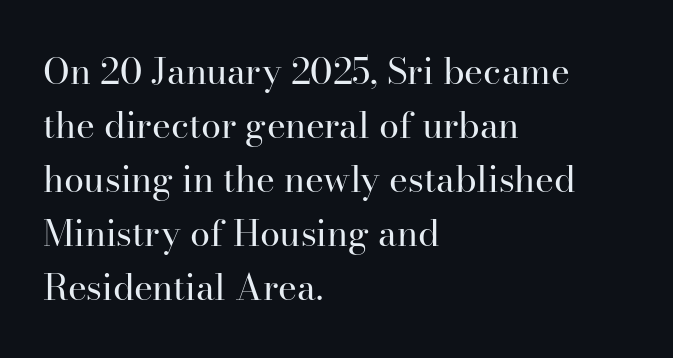
Is the block centered? No — it sits flush against the left margin. The rendering uses natural spacing where letterforms have individual widths. Unlike a clean sans, this face finishes its strokes with serifs. Tracking here is standard; glyphs follow each other at the usual distance. Notice how the stems are strictly vertical — no italics here. The leading is moderate, giving the passage an even texture.
